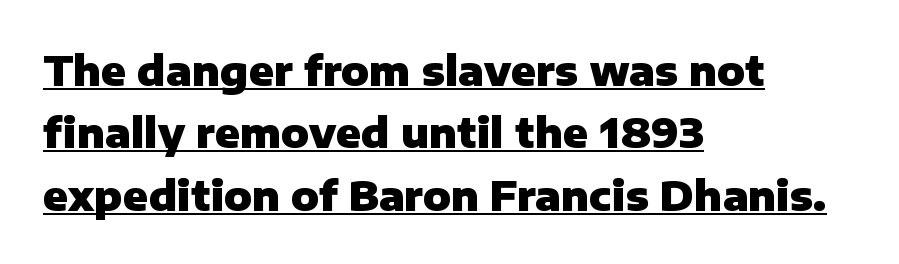
Horizontally, the lines are justified to the leading edge only. What weight is shown? A full bold with thick strokes. Standard letterfit; no display-style spreading of the glyphs. What's the leading like? Ordinary, nothing unusual. If you drew a line through each stem, it would be perfectly vertical.
